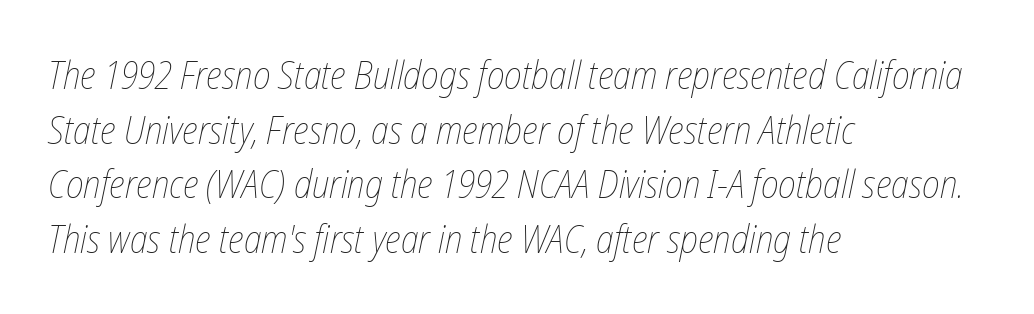
{"italic": "yes", "lean": "right", "slant_degrees": 12, "bold": "no", "weight": "thin", "width": "condensed", "stroke_contrast": "low", "x_height": "medium", "monospaced": "no", "underline": "no", "align": "left", "line_spacing": "normal", "line_spacing_ratio": 1.44, "letter_spacing": "normal", "letter_spacing_em": 0.0, "glyph_px": 38}
